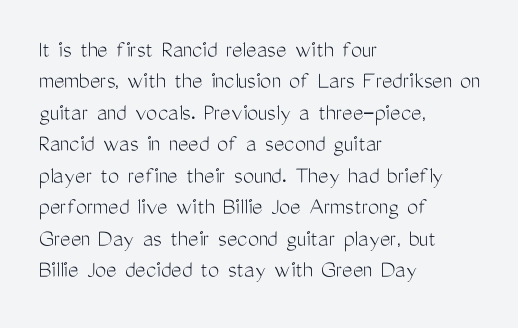
No letter is thick-stroked: the sample isn't bold. This is roman type, the default non-slanted kind. One glance says typical: line gaps are just what's usual. Plain, unruled lines of type. This sample is left-justified, so line endings fall wherever the words run out.
